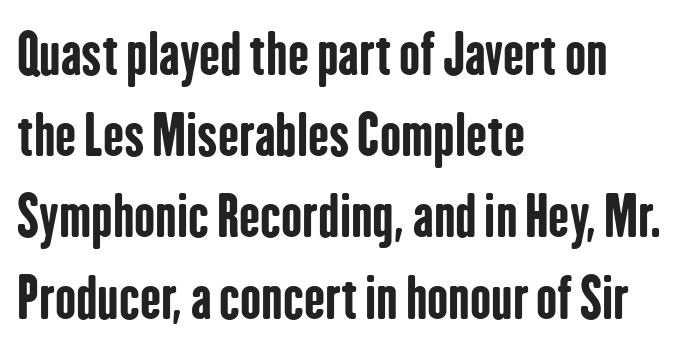
The image shows 56 px bold, condensed sans-serif type, upright; set left-aligned, normal line spacing (1.45x), normal letter spacing, not underlined; low stroke contrast and a medium x-height.
